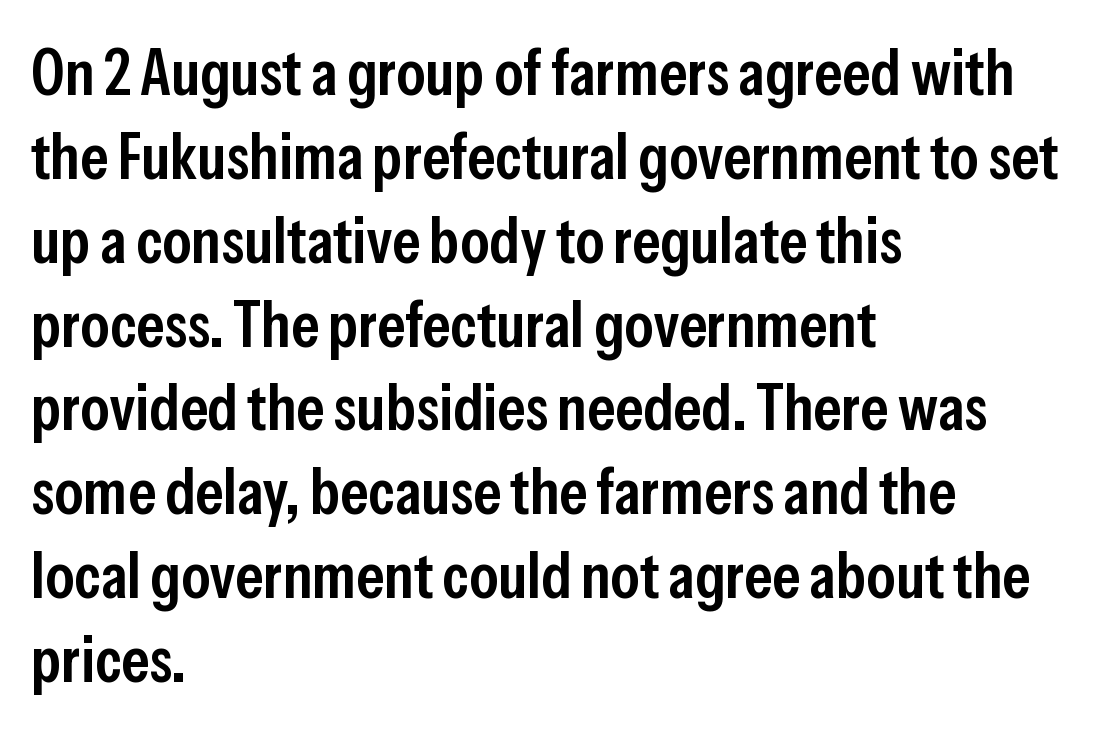
{"serif": "no", "italic": "no", "bold": "semi", "weight": "semibold", "width": "condensed", "stroke_contrast": "low", "x_height": "medium", "monospaced": "no", "underline": "no", "align": "left", "line_spacing": "normal", "line_spacing_ratio": 1.29, "letter_spacing": "normal", "letter_spacing_em": 0.0, "glyph_px": 65}
